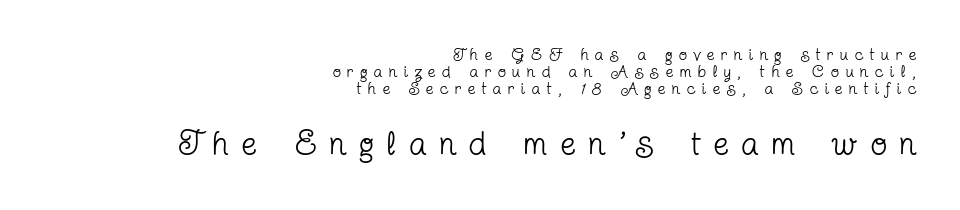
Q: Is the text bold? A: No.
Q: Is the text italic (slanted)? A: No, it is upright.
Q: Is the typeface a serif or a sans-serif typeface? A: Serif.
Q: Is the text underlined? A: No.
Q: How is the paragraph aligned? A: Right-aligned.
Q: Is the spacing between letters normal or unusually wide? A: Unusually wide.
Q: Is the spacing between lines tight, normal or loose? A: Tight.
Q: Which block of text is set in a larger size, the first (top) or the second (bottom)? A: The second (bottom) one.
Q: Width (condensed, normal, or wide)? A: Condensed.
Q: Stroke contrast? A: Low.
Q: x-height? A: Medium.
Q: Monospaced? A: No.
